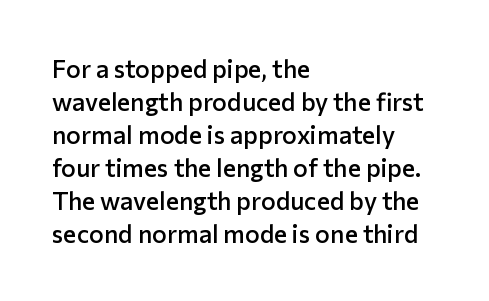
{"italic": "no", "bold": "semi", "underline": "no", "align": "left", "line_spacing": "normal", "line_spacing_ratio": 1.32, "letter_spacing": "normal", "letter_spacing_em": 0.0, "glyph_px": 25}
